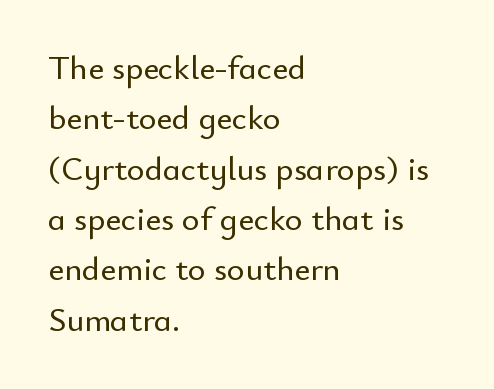
Q: Is the text italic (slanted)? A: No, it is upright.
Q: Is the typeface a serif or a sans-serif typeface? A: Sans-serif.
Q: Is the text underlined? A: No.
Q: How is the paragraph aligned? A: Left-aligned.
Q: Is the spacing between letters normal or unusually wide? A: Normal.
Q: Is the spacing between lines tight, normal or loose? A: Normal.
Q: Width (condensed, normal, or wide)? A: Normal.
Q: Stroke contrast? A: Low.
Q: x-height? A: Small.
Q: Monospaced? A: No.
